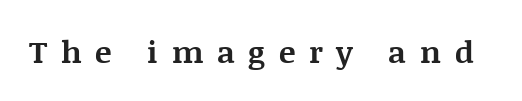
Spacing verdict: proportional, widths tailored to each character. Stroke thickness is high; the sample reads as a true bold. Typographically, this falls in the serif category. Compared with typical body copy, the letter spacing here is much looser. A clean baseline with only descenders dipping below it. Posture: upright roman.
